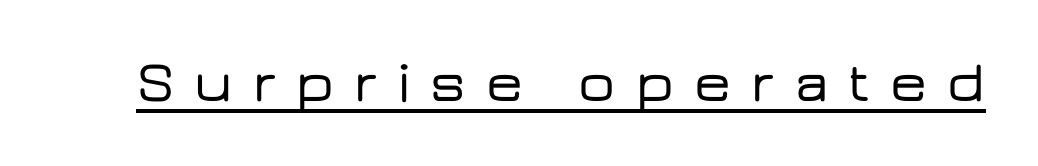
Do the letters lean? They stand straight. A typographer would call this underscored text. There is plenty of visible air inserted between adjacent glyphs. Is this a fixed-width face? No — the glyphs have proportional, varying widths.
